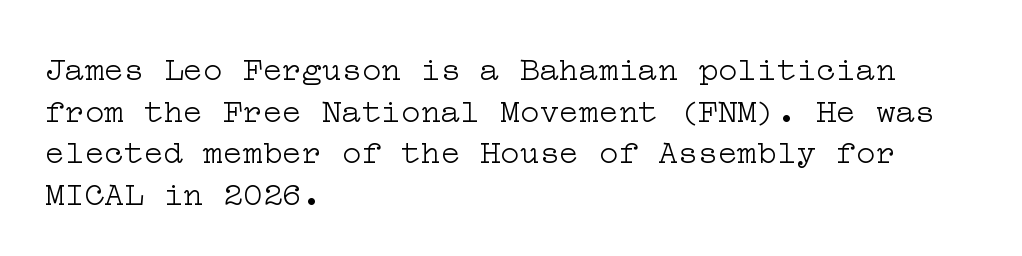
Q: Is the text bold? A: No.
Q: Is the text italic (slanted)? A: No, it is upright.
Q: Is the typeface a serif or a sans-serif typeface? A: Serif.
Q: Is the text underlined? A: No.
Q: How is the paragraph aligned? A: Left-aligned.
Q: Is the spacing between letters normal or unusually wide? A: Normal.
Q: Is the spacing between lines tight, normal or loose? A: Normal.
Q: Width (condensed, normal, or wide)? A: Wide.
Q: Stroke contrast? A: Low.
Q: x-height? A: Medium.
